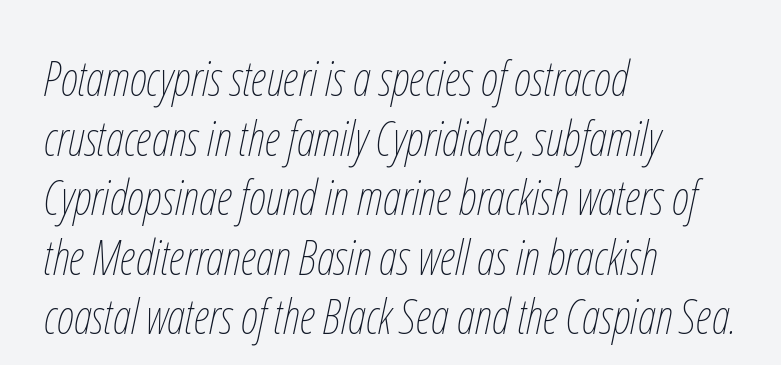
{"italic": "yes", "lean": "right", "slant_degrees": 12, "bold": "no", "weight": "thin", "width": "condensed", "stroke_contrast": "low", "x_height": "medium", "monospaced": "no", "underline": "no", "align": "left", "line_spacing_ratio": 1.24, "letter_spacing": "normal", "letter_spacing_em": 0.0, "glyph_px": 48}
